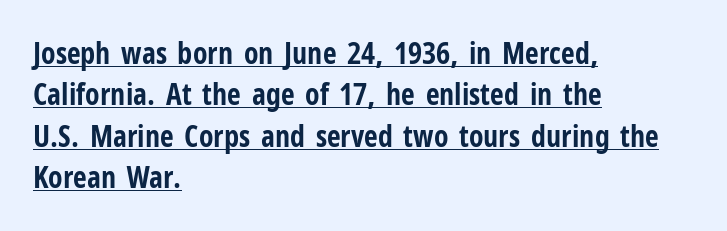
{"serif": "no", "italic": "no", "bold": "yes", "weight": "bold", "width": "condensed", "stroke_contrast": "low", "x_height": "medium", "monospaced": "no", "underline": "yes", "align": "left", "line_spacing": "normal", "line_spacing_ratio": 1.38, "letter_spacing": "normal", "letter_spacing_em": 0.0, "glyph_px": 30}
